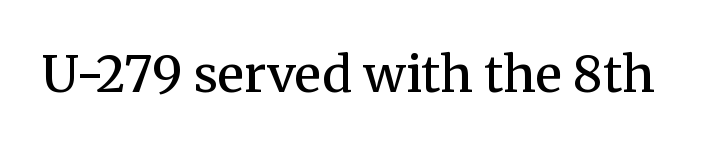
Q: Is the text bold? A: Semi-bold.
Q: Is the text italic (slanted)? A: No, it is upright.
Q: Is the typeface a serif or a sans-serif typeface? A: Serif.
Q: Is the text underlined? A: No.
Q: Is the spacing between letters normal or unusually wide? A: Normal.
Q: Width (condensed, normal, or wide)? A: Normal.
Q: Stroke contrast? A: Medium.
Q: x-height? A: Medium.
Q: Monospaced? A: No.
